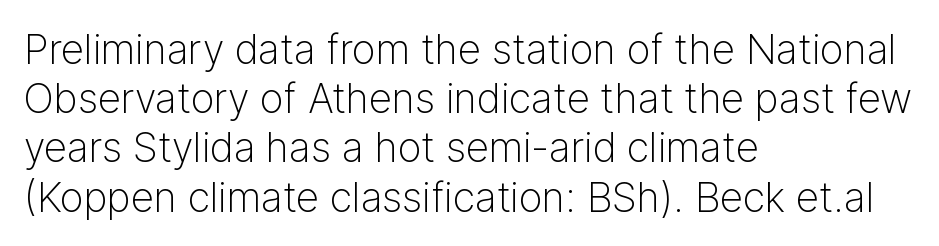
Every stem runs plumb, perpendicular to the baseline. Each line starts at the same left margin while the right side varies. No letter is thick-stroked: the sample isn't bold. The face used here is proportionally spaced, like ordinary book or web type. Anything drawn beneath the words? Only blank space. Glyph-to-glyph distance matches everyday printed text.
